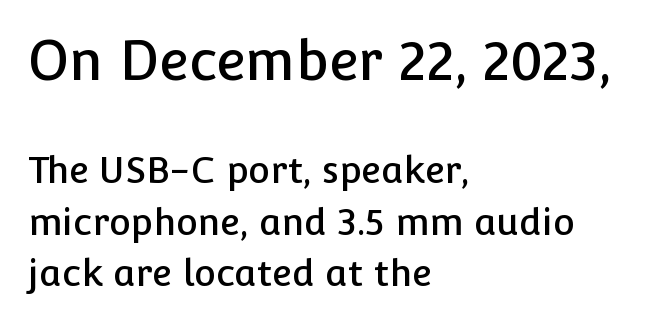
{"serif": "no", "italic": "no", "width": "normal", "stroke_contrast": "low", "x_height": "medium", "monospaced": "no", "underline": "no", "align": "left", "line_spacing": "normal", "line_spacing_ratio": 1.39, "letter_spacing": "normal", "letter_spacing_em": 0.0, "larger_block": "first", "size_ratio": 1.49, "glyph_px": 55}
